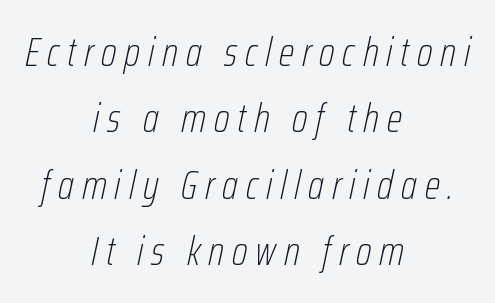
The image shows 41 px thin, condensed type, italic (leaning right); set centered, normal line spacing (1.62x), not underlined; low stroke contrast and a medium x-height.
